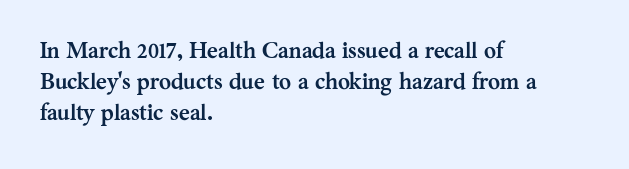
Q: Is the text bold? A: Yes.
Q: Is the text italic (slanted)? A: No, it is upright.
Q: Is the text underlined? A: No.
Q: How is the paragraph aligned? A: Left-aligned.
Q: Is the spacing between letters normal or unusually wide? A: Normal.
Q: Is the spacing between lines tight, normal or loose? A: Normal.
